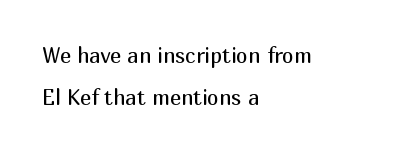
Does the leading feel generous? Absolutely, it's lavish. Glance below the letters and you will spot only blank space. Vertical stems look standard width or narrower in stroke. When letters stand straight like this, we call the style roman or upright. Does the copy run flush right? No — it runs flush left. Short note: letters normally spaced.
